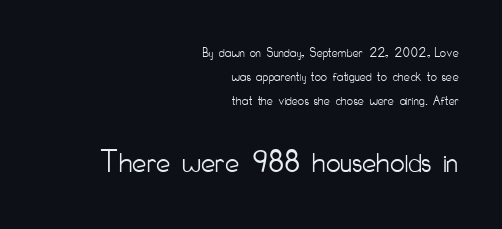
Q: Is the text bold? A: No.
Q: Is the text italic (slanted)? A: No, it is upright.
Q: Is the typeface a serif or a sans-serif typeface? A: Sans-serif.
Q: Is the text underlined? A: No.
Q: How is the paragraph aligned? A: Right-aligned.
Q: Is the spacing between letters normal or unusually wide? A: Normal.
Q: Which block of text is set in a larger size, the first (top) or the second (bottom)? A: The second (bottom) one.
Q: Width (condensed, normal, or wide)? A: Condensed.
Q: Stroke contrast? A: Low.
Q: x-height? A: Small.
Q: Monospaced? A: No.
